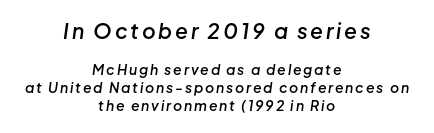
The image shows 21 px text type, italic (leaning right); set centered, normal line spacing (1.27x), not underlined; the first (top) block is 1.5x larger.
